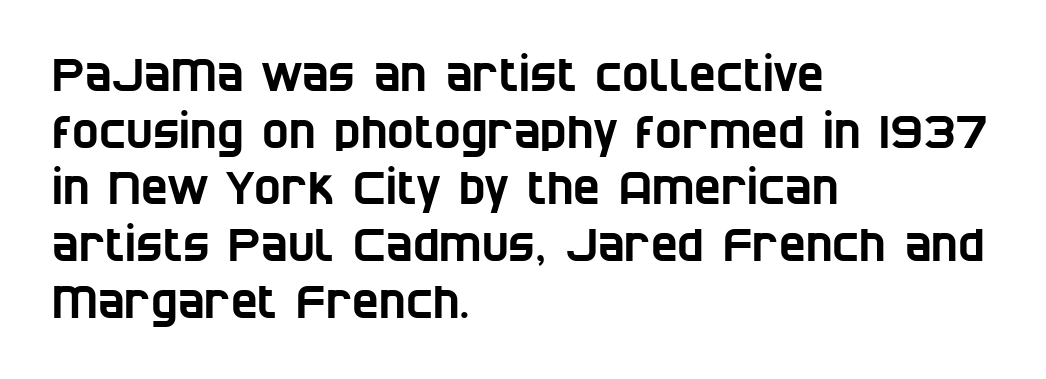
Horizontal bands of white between lines are of average thickness. Where is the straight margin? On the left. This sample has the flowing, uneven cadence of proportional lettering. The type family on display is of the sans-serif kind. The strip under each line holds only bare page.
